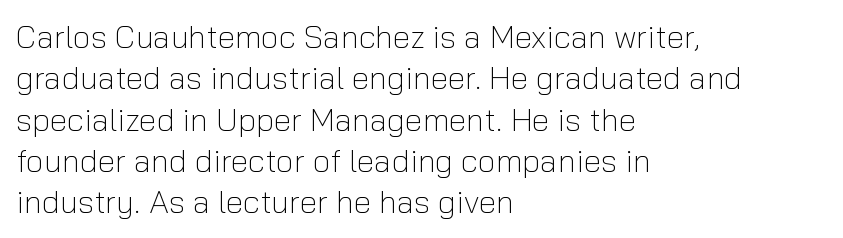
A quiet, ordinary-to-light weight characterises the typeface. The gap between lines stays unmarked. In terms of letterform style, serifs are entirely absent. Reading down the block, your eye returns to a fixed left position each line. Each letter keeps its own natural width here, so spacing adapts to shape. Letter spacing: default.
